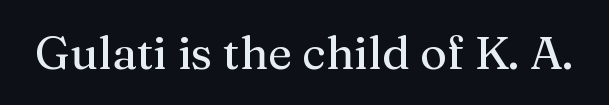
The string is rendered with underlining switched off. The face used here is proportionally spaced, like ordinary book or web type. No italicization has been applied; the sample stays upright. Is this a sans? No — the strokes have serifs. In terms of letterspacing, this is plain default setting.
